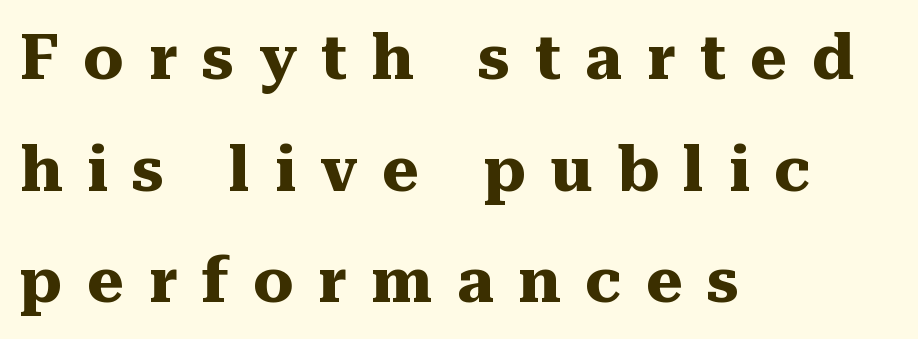
Q: Is the text bold? A: Yes.
Q: Is the text italic (slanted)? A: No, it is upright.
Q: Is the typeface a serif or a sans-serif typeface? A: Serif.
Q: Is the text underlined? A: No.
Q: How is the paragraph aligned? A: Left-aligned.
Q: Is the spacing between letters normal or unusually wide? A: Unusually wide.
Q: Width (condensed, normal, or wide)? A: Normal.
Q: Stroke contrast? A: Medium.
Q: x-height? A: Medium.
Q: Monospaced? A: No.
